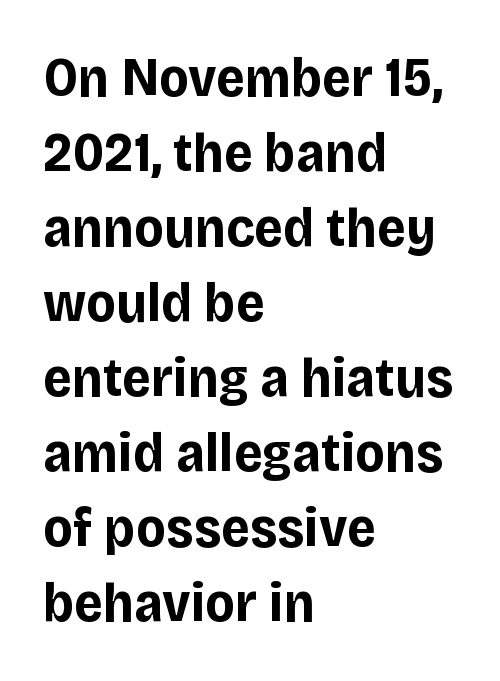
Q: Is the text bold? A: Yes.
Q: Is the text italic (slanted)? A: No, it is upright.
Q: Is the typeface a serif or a sans-serif typeface? A: Sans-serif.
Q: Is the text underlined? A: No.
Q: How is the paragraph aligned? A: Left-aligned.
Q: Is the spacing between letters normal or unusually wide? A: Normal.
Q: Is the spacing between lines tight, normal or loose? A: Normal.
Q: Width (condensed, normal, or wide)? A: Normal.
Q: Stroke contrast? A: Low.
Q: x-height? A: Large.
Q: Monospaced? A: No.
